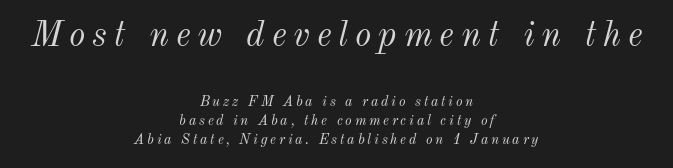
Q: Is the text bold? A: No.
Q: Is the text italic (slanted)? A: Yes, it leans right by about 12 degrees.
Q: Is the text underlined? A: No.
Q: How is the paragraph aligned? A: Centered.
Q: Is the spacing between letters normal or unusually wide? A: Unusually wide.
Q: Is the spacing between lines tight, normal or loose? A: Normal.
Q: Which block of text is set in a larger size, the first (top) or the second (bottom)? A: The first (top) one.
Q: Width (condensed, normal, or wide)? A: Normal.
Q: Stroke contrast? A: Medium.
Q: x-height? A: Small.
Q: Monospaced? A: No.
